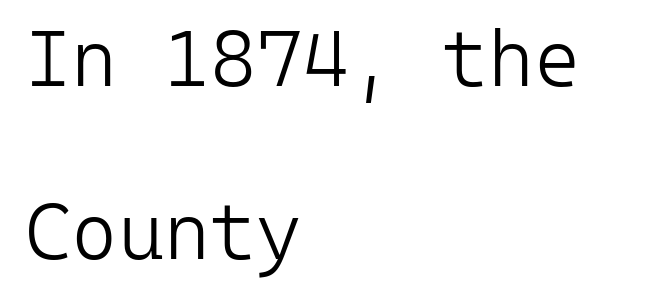
The string is rendered with underlining switched off. Students, observe: this is what heavily led, spacious text looks like. This sample uses an upright cut, with every glyph sitting square on the baseline. The designer went with a sans here, leaving each stem footless. The passage shown is typed in a monospace face where columns stay perfectly aligned. The letters sit at their default tracking, neither squeezed nor spread.
